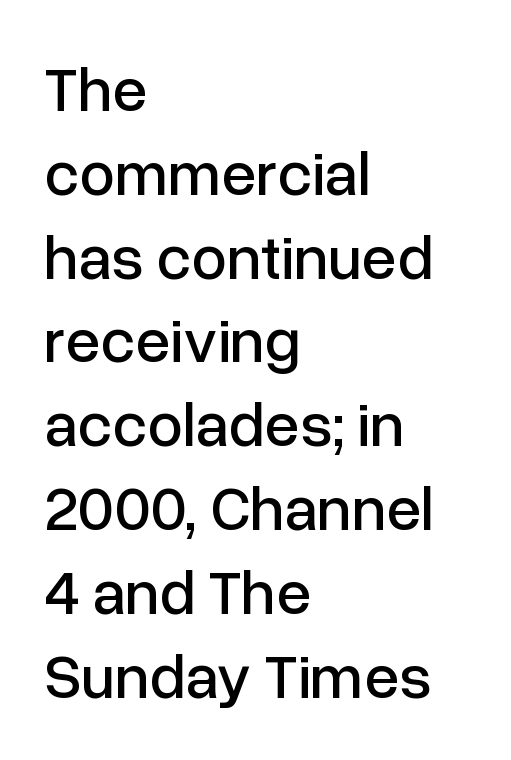
Each row of text sits above clean, open space. The face used here is proportionally spaced, like ordinary book or web type. Nobody touched the tracking dial on this one. The type sits square on the baseline with zero lean.
